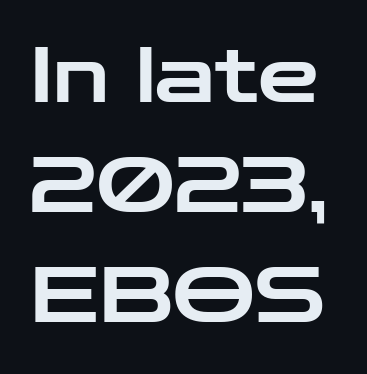
{"serif": "no", "italic": "no", "width": "wide", "stroke_contrast": "low", "x_height": "medium", "monospaced": "no", "underline": "no", "line_spacing": "normal", "line_spacing_ratio": 1.43, "letter_spacing": "normal", "letter_spacing_em": 0.0, "glyph_px": 77}
